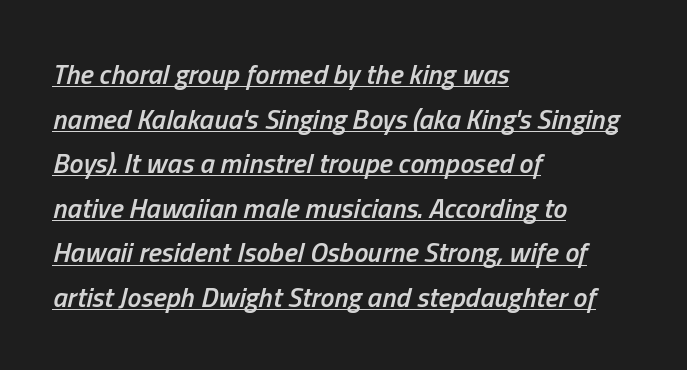
The image shows 28 px semibold, condensed type, italic (leaning right); set left-aligned, normal line spacing (1.59x), normal letter spacing, underlined; low stroke contrast and a medium x-height.
